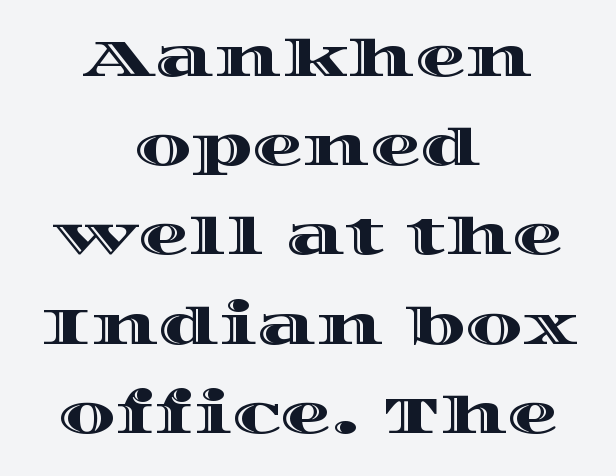
The image shows 51 px wide type, upright; set centered, line spacing 1.75x, normal letter spacing, not underlined; a large x-height.
